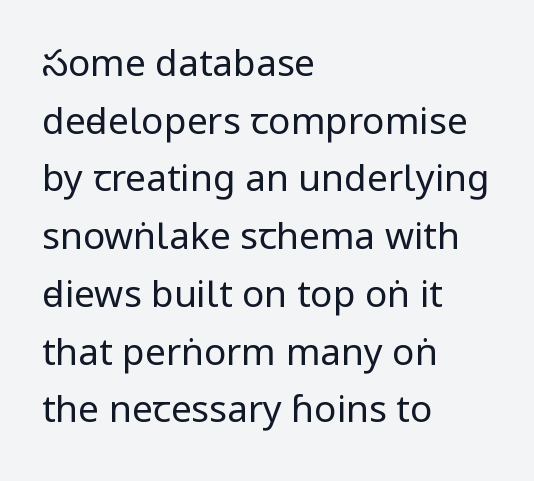
The image shows 37 px regular-weight, condensed sans-serif type, upright; set left-aligned, normal line spacing (1.56x), normal letter spacing, not underlined; low stroke contrast.
